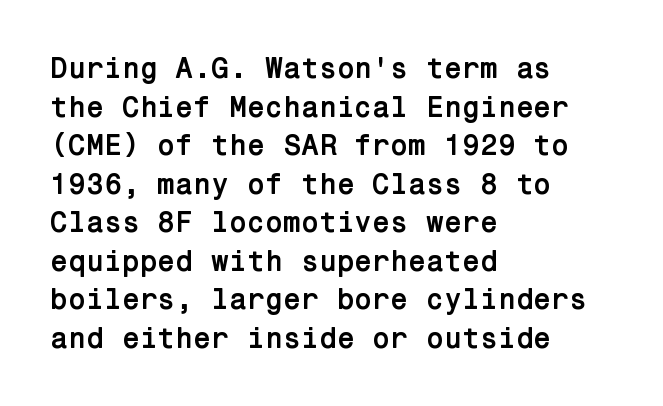
{"serif": "no", "italic": "no", "bold": "yes", "weight": "semibold", "width": "normal", "stroke_contrast": "low", "x_height": "medium", "underline": "no", "align": "left", "line_spacing": "normal", "line_spacing_ratio": 1.33, "letter_spacing": "normal", "letter_spacing_em": 0.0, "glyph_px": 29}
